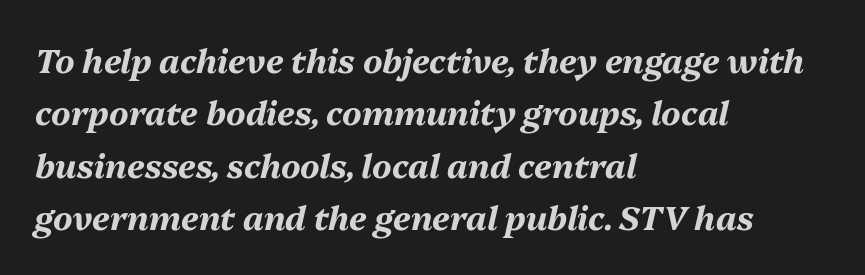
Q: Is the text bold? A: Yes.
Q: Is the text italic (slanted)? A: Yes, it leans right by about 13 degrees.
Q: Is the text underlined? A: No.
Q: How is the paragraph aligned? A: Left-aligned.
Q: Is the spacing between letters normal or unusually wide? A: Normal.
Q: Is the spacing between lines tight, normal or loose? A: Normal.
Q: Width (condensed, normal, or wide)? A: Normal.
Q: Stroke contrast? A: Medium.
Q: x-height? A: Medium.
Q: Monospaced? A: No.
